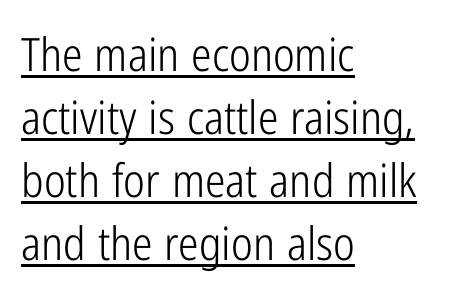
{"serif": "no", "italic": "no", "bold": "no", "weight": "light", "width": "condensed", "stroke_contrast": "low", "x_height": "medium", "monospaced": "no", "underline": "yes", "align": "left", "line_spacing": "normal", "line_spacing_ratio": 1.37, "letter_spacing": "normal", "letter_spacing_em": 0.0, "glyph_px": 46}
